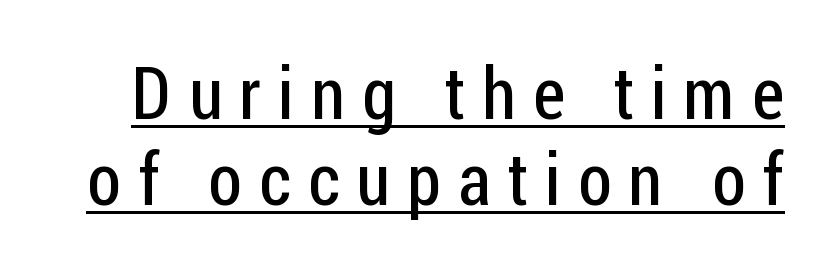
The image shows 73 px regular-weight, condensed sans-serif type, upright; set line spacing 1.18x, unusually wide letter spacing (+0.23 em), underlined; low stroke contrast and a medium x-height.
